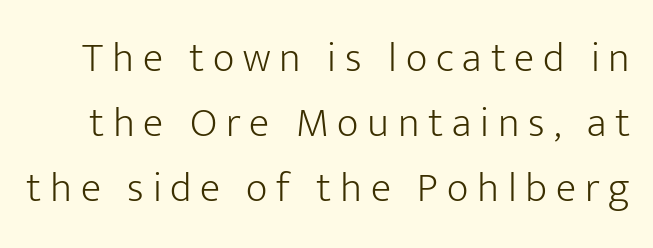
{"serif": "no", "italic": "no", "bold": "no", "weight": "light", "width": "normal", "stroke_contrast": "low", "x_height": "medium", "monospaced": "no", "underline": "no", "line_spacing": "normal", "line_spacing_ratio": 1.55, "letter_spacing": "wide", "letter_spacing_em": 0.21, "glyph_px": 42}
